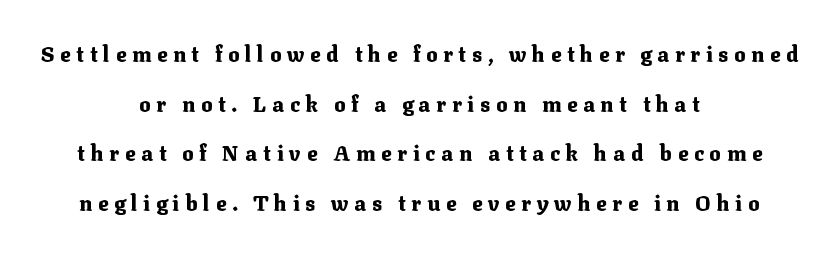
Caption: bold face, heavy strokes. The typography opts for an upright posture over an oblique one. Rows of type keep a wide berth in the vertical direction. Underline: absent.
